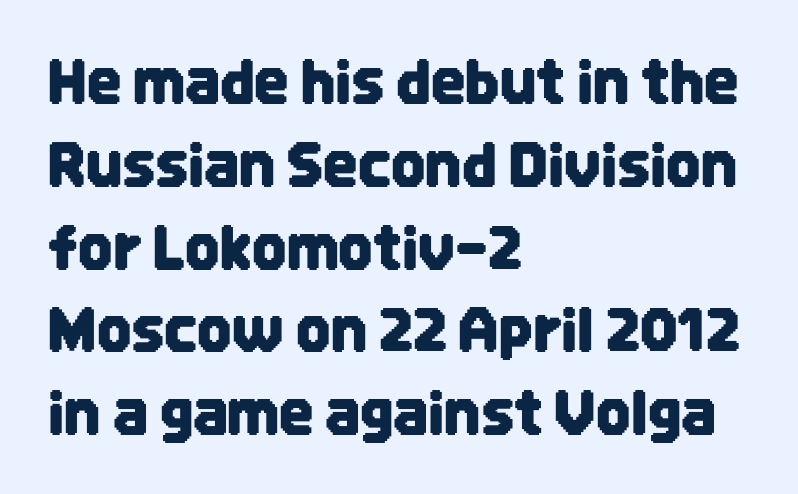
{"serif": "no", "italic": "no", "width": "condensed", "stroke_contrast": "low", "x_height": "large", "monospaced": "no", "underline": "no", "align": "left", "line_spacing": "normal", "line_spacing_ratio": 1.38, "letter_spacing": "normal", "letter_spacing_em": 0.0, "glyph_px": 60}
